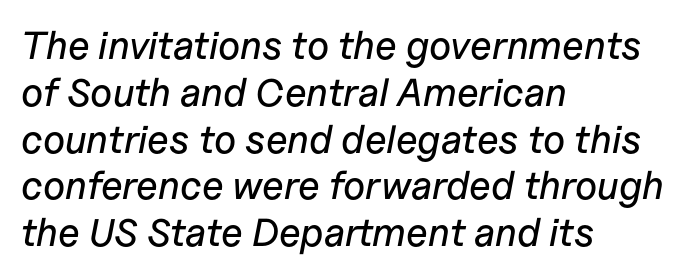
{"italic": "yes", "lean": "right", "slant_degrees": 11, "width": "normal", "stroke_contrast": "low", "x_height": "medium", "monospaced": "no", "underline": "no", "align": "left", "line_spacing_ratio": 1.2, "letter_spacing": "normal", "letter_spacing_em": 0.0, "glyph_px": 39}
